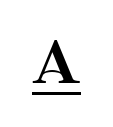
{"italic": "no", "width": "normal", "stroke_contrast": "medium", "x_height": "small", "monospaced": "no", "underline": "yes", "letter_spacing": "wide", "letter_spacing_em": 0.26, "glyph_px": 58}
